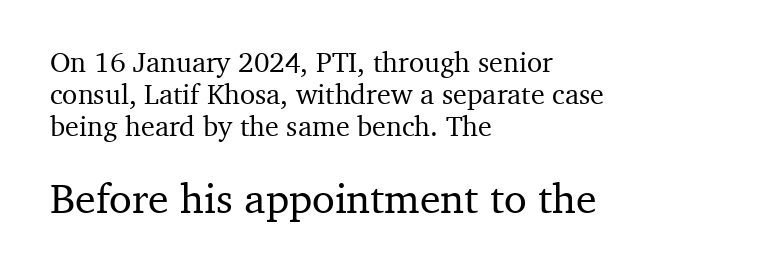
The image shows 42 px serif type, upright; set left-aligned, tight line spacing (1.15x), normal letter spacing, not underlined; the second (bottom) block is 1.5x larger; medium stroke contrast and a medium x-height.
